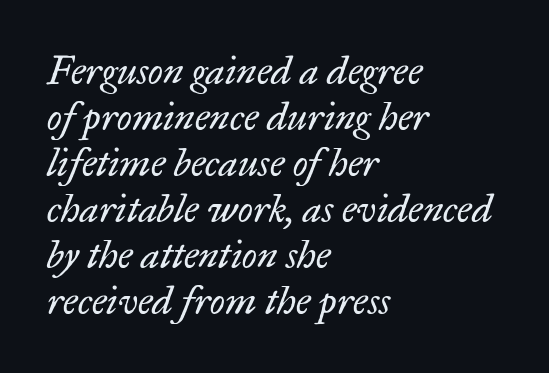
Q: Is the text bold? A: No.
Q: Is the text italic (slanted)? A: Yes, it leans right by about 17 degrees.
Q: Is the typeface a serif or a sans-serif typeface? A: Serif.
Q: Is the text underlined? A: No.
Q: How is the paragraph aligned? A: Left-aligned.
Q: Is the spacing between letters normal or unusually wide? A: Normal.
Q: Width (condensed, normal, or wide)? A: Normal.
Q: Stroke contrast? A: Low.
Q: x-height? A: Small.
Q: Monospaced? A: No.
